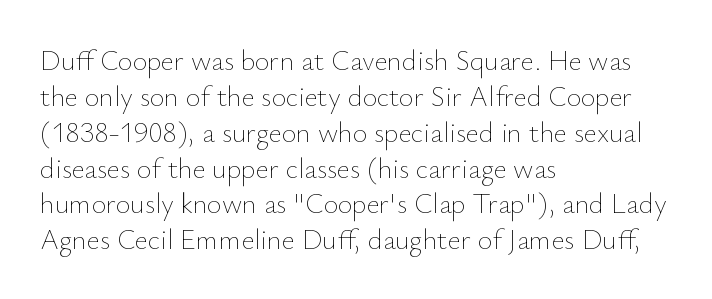
Q: Is the text bold? A: No.
Q: Is the text italic (slanted)? A: No, it is upright.
Q: Is the text underlined? A: No.
Q: How is the paragraph aligned? A: Left-aligned.
Q: Is the spacing between letters normal or unusually wide? A: Normal.
Q: Is the spacing between lines tight, normal or loose? A: Normal.
Q: Width (condensed, normal, or wide)? A: Normal.
Q: Stroke contrast? A: Low.
Q: x-height? A: Small.
Q: Monospaced? A: No.
